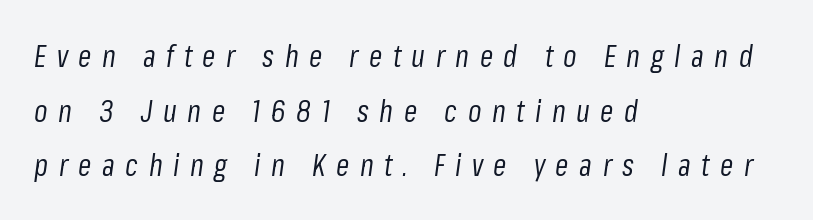
Q: Is the text bold? A: No.
Q: Is the text italic (slanted)? A: Yes, it leans right by about 8 degrees.
Q: Is the text underlined? A: No.
Q: How is the paragraph aligned? A: Left-aligned.
Q: Is the spacing between letters normal or unusually wide? A: Unusually wide.
Q: Width (condensed, normal, or wide)? A: Condensed.
Q: Stroke contrast? A: Low.
Q: x-height? A: Medium.
Q: Monospaced? A: No.
